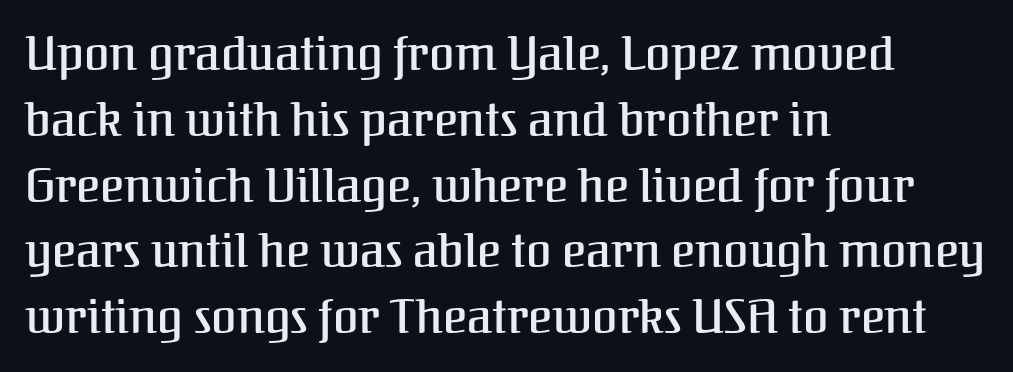
Q: Is the text italic (slanted)? A: No, it is upright.
Q: Is the typeface a serif or a sans-serif typeface? A: Serif.
Q: Is the text underlined? A: No.
Q: How is the paragraph aligned? A: Left-aligned.
Q: Is the spacing between letters normal or unusually wide? A: Normal.
Q: Is the spacing between lines tight, normal or loose? A: Normal.
Q: Width (condensed, normal, or wide)? A: Normal.
Q: Stroke contrast? A: Medium.
Q: x-height? A: Medium.
Q: Monospaced? A: No.
